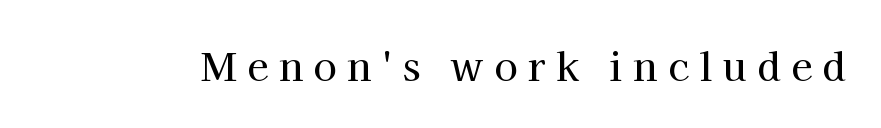
Q: Is the text italic (slanted)? A: No, it is upright.
Q: Is the typeface a serif or a sans-serif typeface? A: Serif.
Q: Is the text underlined? A: No.
Q: Is the spacing between letters normal or unusually wide? A: Unusually wide.
Q: Width (condensed, normal, or wide)? A: Normal.
Q: Stroke contrast? A: High.
Q: x-height? A: Medium.
Q: Monospaced? A: No.
